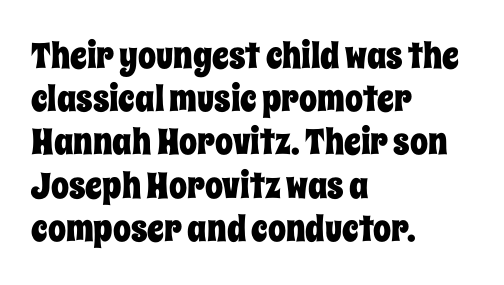
The lettering stays uniformly vertical, giving the passage a roman look. A classic flush-left, rag-right setting is used for this passage. Do the characters align in a grid? No, the font is proportional. A bare baseline throughout the passage.
